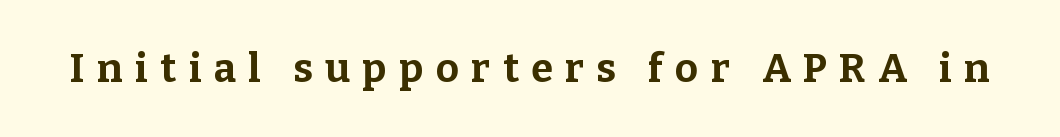
The image shows 40 px bold serif type, upright; set unusually wide letter spacing (+0.31 em), not underlined; low stroke contrast and a medium x-height.
